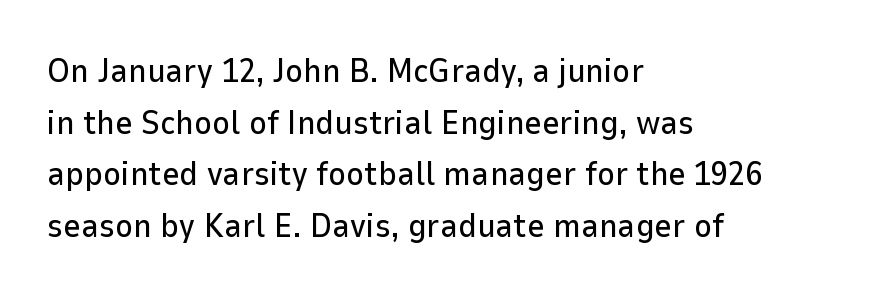
Note the varied advance widths — an 'i' is clearly narrower than an 'm'. The words here are not underlined. Students, note that the glyphs here touch the page at normal intervals. Classification — sans serif. The ragged edge is on the right, which tells us the setting is flush left.
